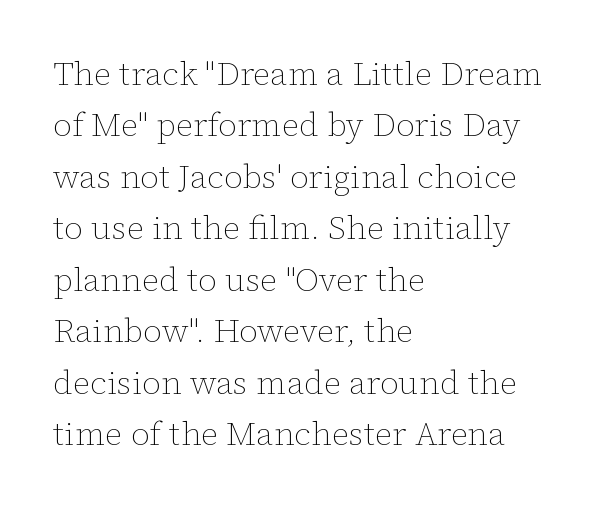
The image shows 33 px thin type, upright; set left-aligned, normal line spacing (1.56x), normal letter spacing, not underlined; low stroke contrast and a medium x-height.
